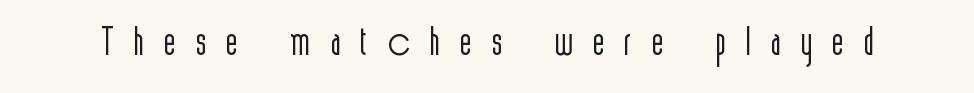
The tracking jumps out immediately: characters are airy and widely separated. In terms of letterform style, serifs are entirely absent. The type sits square on the baseline with zero lean. Each letter keeps its own natural width here, so spacing adapts to shape. Only glyphs here, with clear space below each row.
